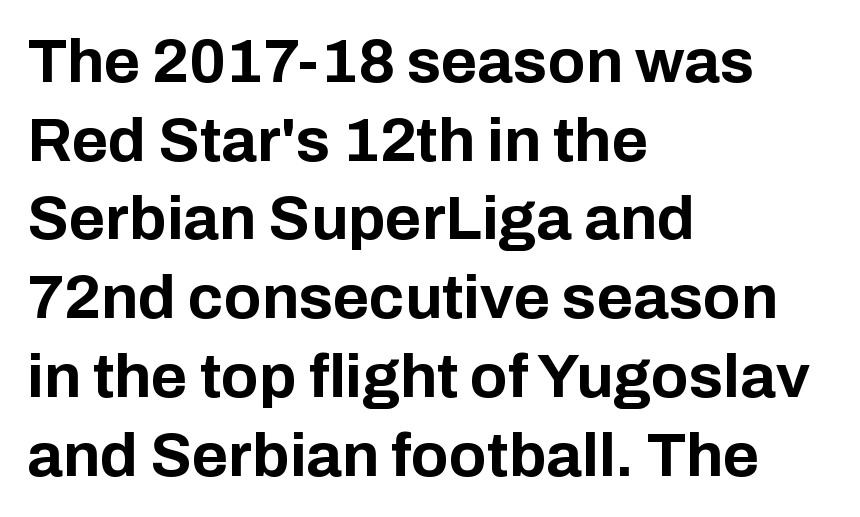
The area under the type is left untouched. Tall strokes in this sample are plumb rather than angled. Strong, thick strokes mark this as bold type. Note the varied advance widths — an 'i' is clearly narrower than an 'm'.
